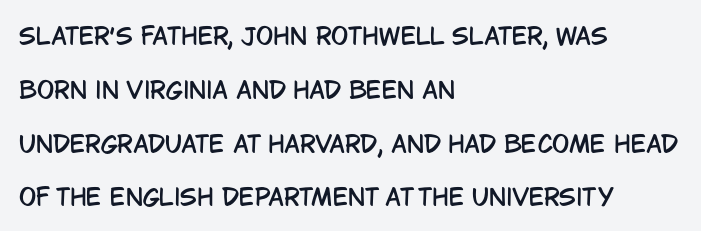
{"italic": "no", "underline": "no", "align": "left", "line_spacing": "loose", "line_spacing_ratio": 2.34, "letter_spacing": "normal", "letter_spacing_em": 0.0, "glyph_px": 23}
